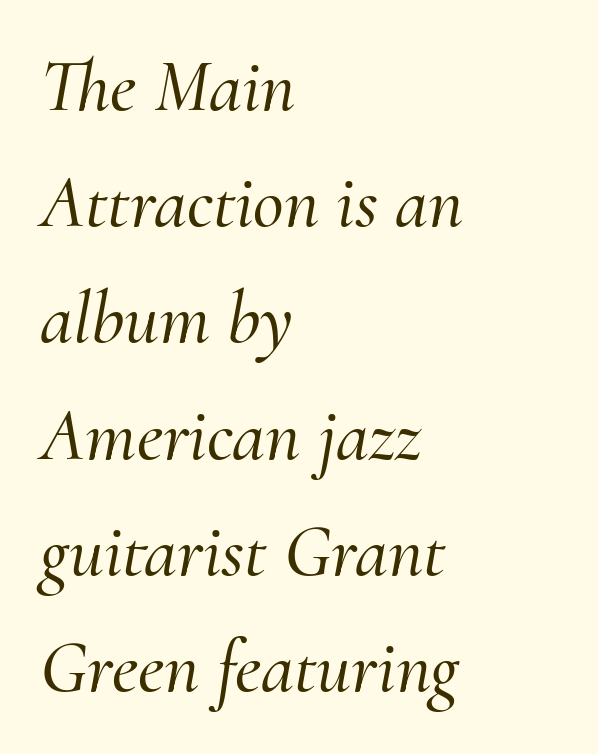
Q: Is the text italic (slanted)? A: Yes, it leans right by about 10 degrees.
Q: Is the typeface a serif or a sans-serif typeface? A: Serif.
Q: Is the text underlined? A: No.
Q: How is the paragraph aligned? A: Left-aligned.
Q: Is the spacing between letters normal or unusually wide? A: Normal.
Q: Is the spacing between lines tight, normal or loose? A: Normal.
Q: Width (condensed, normal, or wide)? A: Normal.
Q: Stroke contrast? A: Medium.
Q: x-height? A: Small.
Q: Monospaced? A: No.
